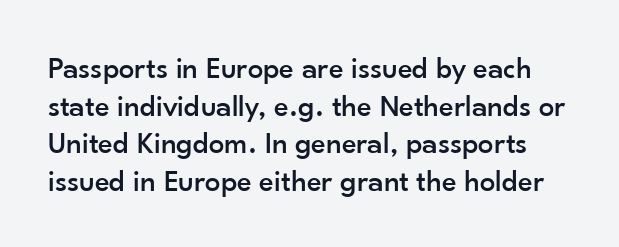
The image shows 31 px sans-serif type, upright; set line spacing 1.21x, normal letter spacing, not underlined; low stroke contrast and a small x-height.
